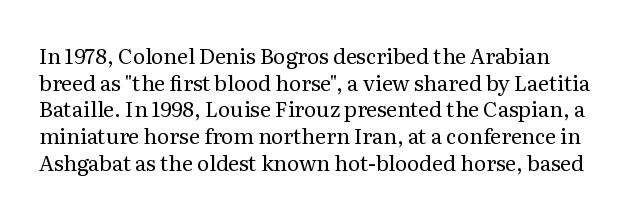
Q: Is the text bold? A: No.
Q: Is the text italic (slanted)? A: No, it is upright.
Q: Is the text underlined? A: No.
Q: Is the spacing between letters normal or unusually wide? A: Normal.
Q: Is the spacing between lines tight, normal or loose? A: Normal.
